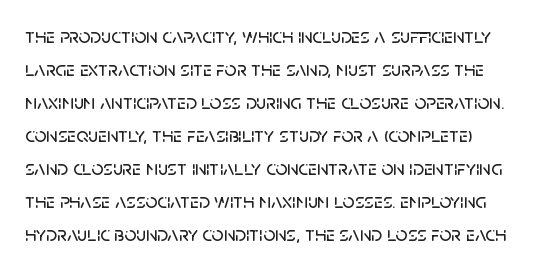
{"italic": "no", "underline": "no", "line_spacing": "normal", "line_spacing_ratio": 1.57, "letter_spacing": "normal", "letter_spacing_em": 0.0, "glyph_px": 21}
